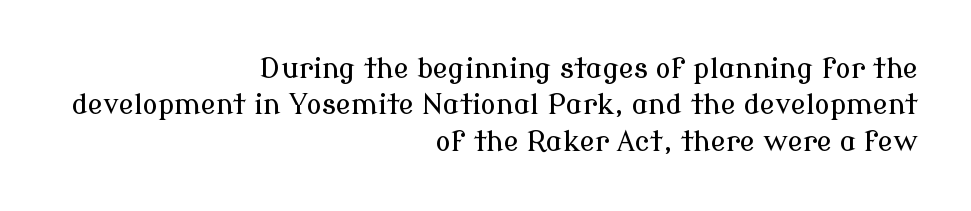
The image shows 28 px serif type, upright; set right-aligned, normal line spacing (1.3x), normal letter spacing, not underlined; low stroke contrast and a medium x-height.
